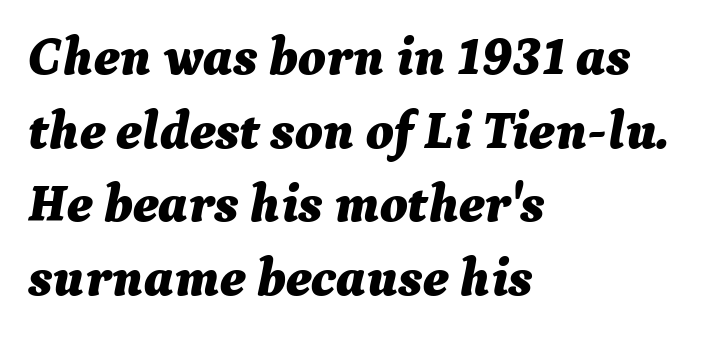
Reading down the block, your eye returns to a fixed left position each line. Character widths vary here, with narrow letters taking less room than wide ones. Each word holds together tightly as a unit, with standard inter-letter gaps. Slant detected: the letters are inclined.
